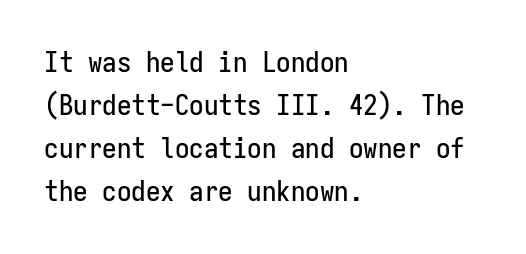
{"serif": "no", "italic": "no", "width": "condensed", "stroke_contrast": "low", "x_height": "medium", "monospaced": "yes", "underline": "no", "align": "left", "line_spacing": "normal", "line_spacing_ratio": 1.48, "letter_spacing": "normal", "letter_spacing_em": 0.0, "glyph_px": 29}
